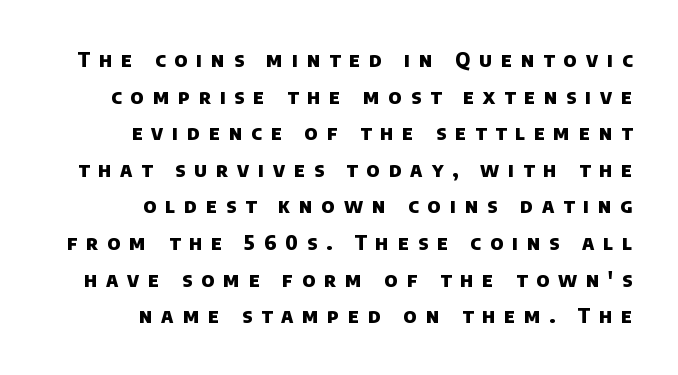
The lines in this sample share a right terminus and differ only in where they begin. These words are printed bold, with thick strokes throughout. You could only call the tracking loose — the letters float apart. The gap between lines stays unmarked.
